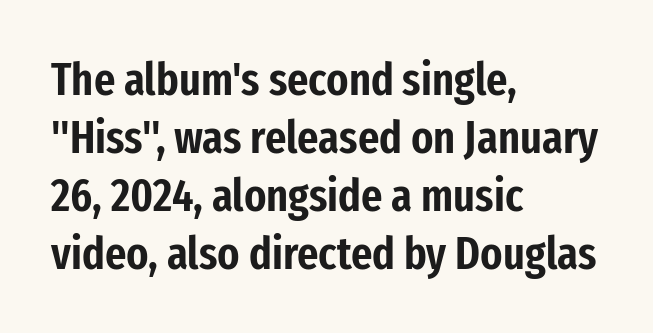
The image shows 46 px condensed sans-serif type, upright; set left-aligned, normal line spacing (1.26x), normal letter spacing, not underlined; low stroke contrast and a medium x-height.
